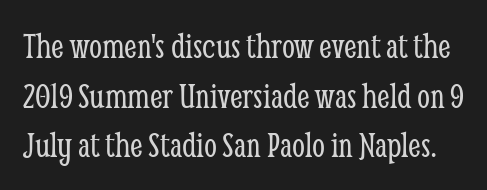
The image shows 37 px light, condensed serif type, upright; set normal line spacing (1.34x), normal letter spacing, not underlined; low stroke contrast and a medium x-height.
